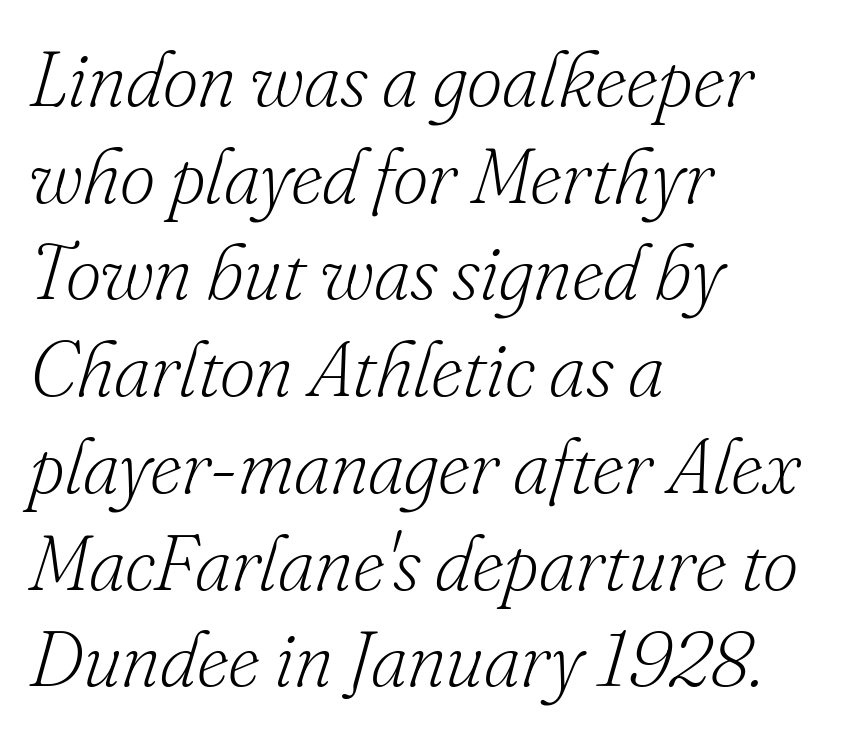
Q: Is the text bold? A: No.
Q: Is the text italic (slanted)? A: Yes, it leans right by about 16 degrees.
Q: Is the typeface a serif or a sans-serif typeface? A: Serif.
Q: Is the text underlined? A: No.
Q: How is the paragraph aligned? A: Left-aligned.
Q: Is the spacing between letters normal or unusually wide? A: Normal.
Q: Width (condensed, normal, or wide)? A: Normal.
Q: Stroke contrast? A: Low.
Q: x-height? A: Small.
Q: Monospaced? A: No.
